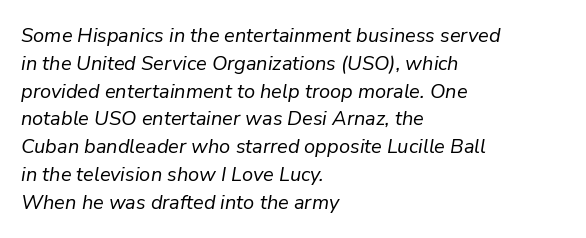
The image shows 20 px text type, italic (leaning right); set left-aligned, normal line spacing (1.39x), normal letter spacing, not underlined.
